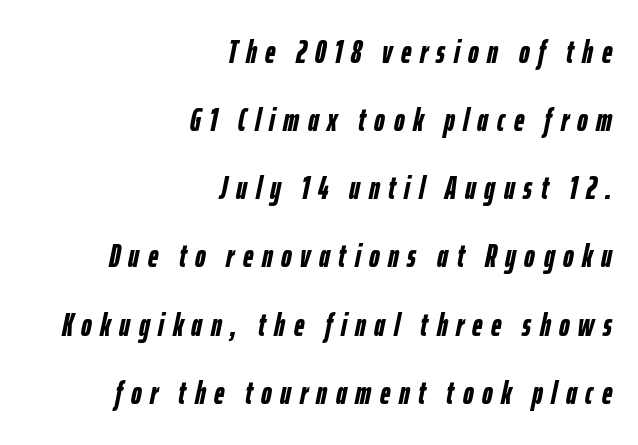
The image shows 32 px semibold, condensed type, italic (leaning right); set right-aligned, loose line spacing (2.13x), unusually wide letter spacing (+0.27 em), not underlined; low stroke contrast and a medium x-height.
